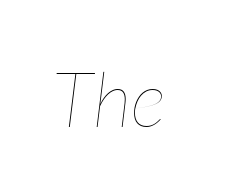
Q: Is the text bold? A: No.
Q: Is the text italic (slanted)? A: Yes, it leans right by about 7 degrees.
Q: Is the text underlined? A: No.
Q: Is the spacing between letters normal or unusually wide? A: Normal.
Q: Width (condensed, normal, or wide)? A: Condensed.
Q: Stroke contrast? A: Low.
Q: x-height? A: Medium.
Q: Monospaced? A: No.
